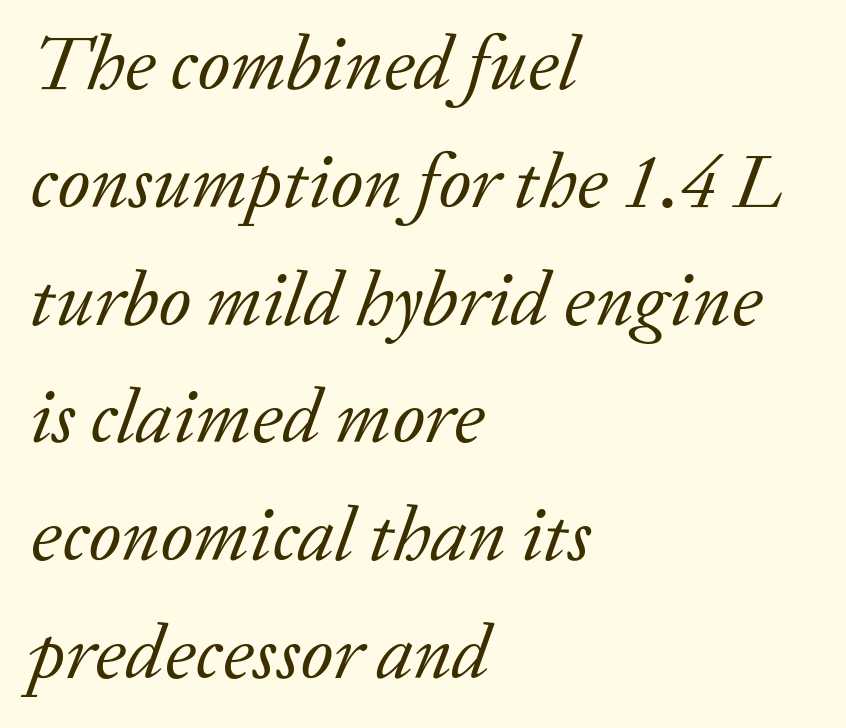
{"serif": "yes", "italic": "yes", "lean": "right", "slant_degrees": 20, "bold": "no", "weight": "regular", "width": "normal", "stroke_contrast": "low", "x_height": "medium", "monospaced": "no", "underline": "no", "align": "left", "line_spacing": "normal", "line_spacing_ratio": 1.53, "letter_spacing": "normal", "letter_spacing_em": 0.0, "glyph_px": 77}
